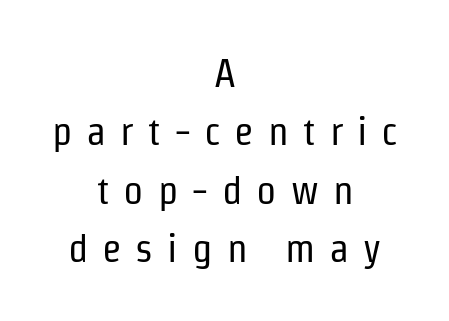
Q: Is the text bold? A: No.
Q: Is the text italic (slanted)? A: No, it is upright.
Q: Is the typeface a serif or a sans-serif typeface? A: Sans-serif.
Q: Is the text underlined? A: No.
Q: How is the paragraph aligned? A: Centered.
Q: Is the spacing between letters normal or unusually wide? A: Unusually wide.
Q: Is the spacing between lines tight, normal or loose? A: Normal.
Q: Width (condensed, normal, or wide)? A: Condensed.
Q: Stroke contrast? A: Low.
Q: x-height? A: Medium.
Q: Monospaced? A: No.
